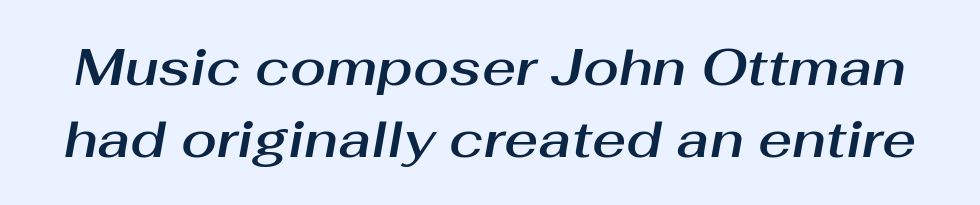
{"italic": "yes", "lean": "right", "slant_degrees": 10, "width": "normal", "stroke_contrast": "medium", "x_height": "medium", "monospaced": "no", "underline": "no", "line_spacing": "normal", "line_spacing_ratio": 1.38, "letter_spacing": "normal", "letter_spacing_em": 0.0, "glyph_px": 52}
